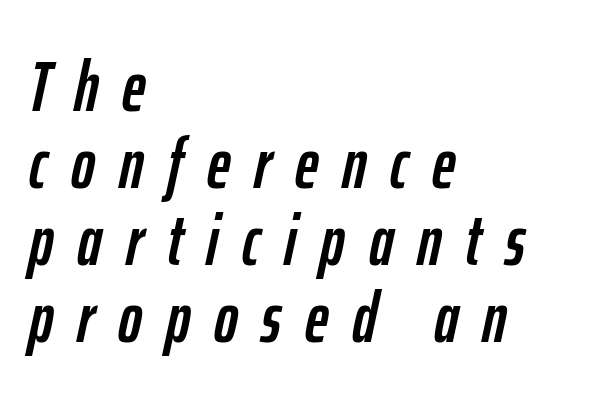
The rendering applies a slant to the glyphs. The baseline area is clear. The paragraph has a hard left edge and a soft right edge. Students, note that the glyphs here are deliberately spaced far apart. These lines huddle together more closely than default settings would place them. The face used here is proportionally spaced, like ordinary book or web type.
